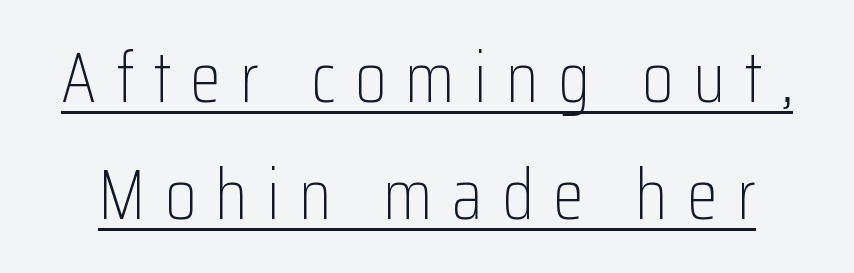
The image shows 71 px light, condensed sans-serif type, upright; set normal line spacing (1.65x), unusually wide letter spacing (+0.27 em), underlined; low stroke contrast and a medium x-height.
